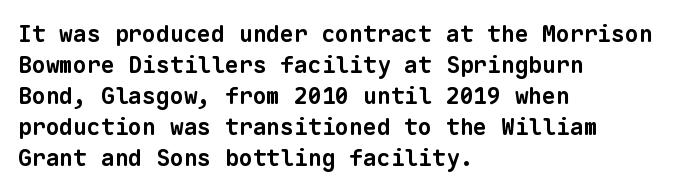
The image shows 23 px bold type; set left-aligned, normal line spacing (1.35x), normal letter spacing, not underlined.
